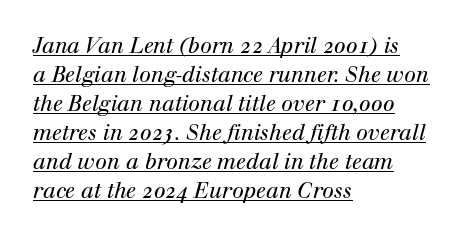
Each new line begins a customary step beneath the previous one. Weight: regular or lighter. The lettering is marked with a stroke running underneath it. Designer's note — italics engaged. Words appear dense and cohesive because spacing is normal. Horizontally, the lines are justified to the leading edge only.
